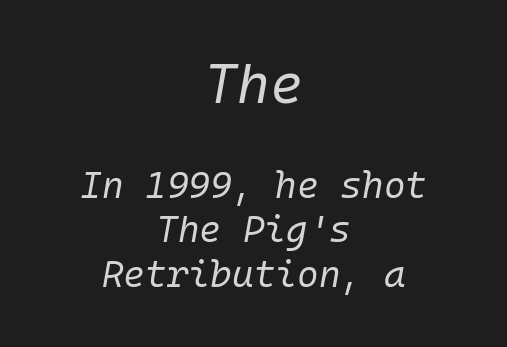
Only glyphs here, with clear space below each row. Counters stay open thanks to moderate or lighter strokes. Fixed-width glyphs throughout — classic coding-font behaviour. The letters sit at their default tracking, neither squeezed nor spread. Every row of glyphs is offset so its center matches the block's center. The letters are slanted; this is an italic face.
